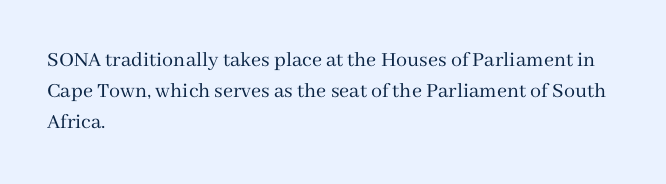
The image shows 22 px text type, upright; set left-aligned, normal line spacing (1.42x), normal letter spacing, not underlined.
